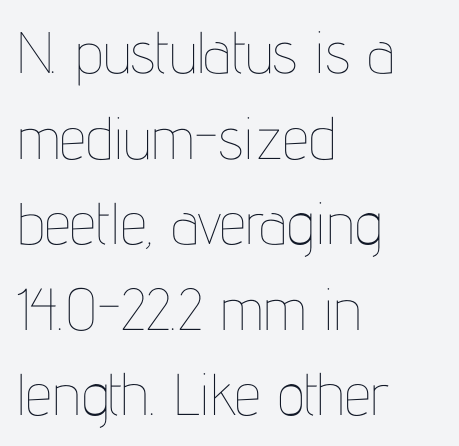
{"italic": "no", "bold": "no", "weight": "thin", "width": "condensed", "stroke_contrast": "low", "x_height": "medium", "monospaced": "no", "underline": "no", "align": "left", "line_spacing": "normal", "line_spacing_ratio": 1.45, "letter_spacing": "normal", "letter_spacing_em": 0.0, "glyph_px": 59}
